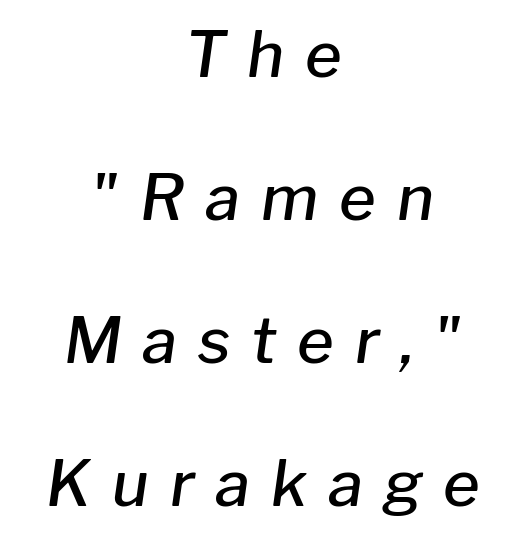
The text block is weighted toward neither margin, spreading evenly from the middle. You could only call the tracking loose — the letters float apart. You could fit nearly another row in the gap between these rows. The glyphs are unaccompanied by any horizontal stroke below them. The face used here is proportionally spaced, like ordinary book or web type.
